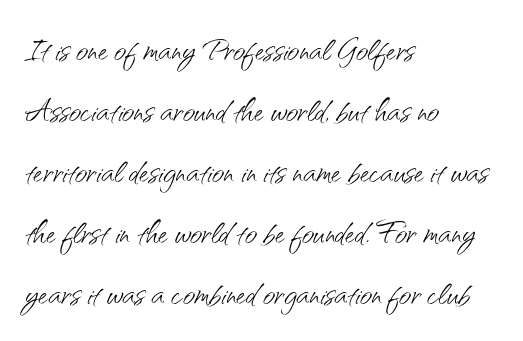
You could not count columns in this text — the font is proportionally spaced. Line beginnings align vertically; line endings do not. The characters are drawn with everyday or finer stroke widths.
